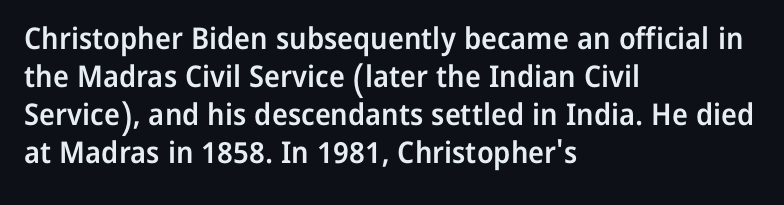
Q: Is the text bold? A: Semi-bold.
Q: Is the text italic (slanted)? A: No, it is upright.
Q: Is the typeface a serif or a sans-serif typeface? A: Sans-serif.
Q: Is the text underlined? A: No.
Q: How is the paragraph aligned? A: Left-aligned.
Q: Is the spacing between letters normal or unusually wide? A: Normal.
Q: Is the spacing between lines tight, normal or loose? A: Normal.
Q: Width (condensed, normal, or wide)? A: Normal.
Q: Stroke contrast? A: Low.
Q: x-height? A: Medium.
Q: Monospaced? A: No.
